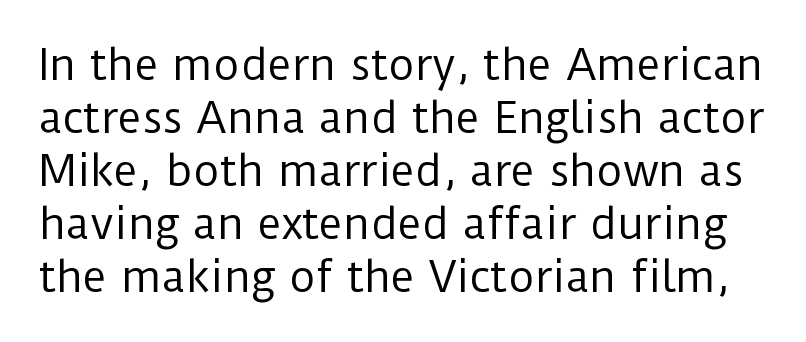
Q: Is the text bold? A: No.
Q: Is the text italic (slanted)? A: No, it is upright.
Q: Is the typeface a serif or a sans-serif typeface? A: Sans-serif.
Q: Is the text underlined? A: No.
Q: Is the spacing between letters normal or unusually wide? A: Normal.
Q: Is the spacing between lines tight, normal or loose? A: Normal.
Q: Width (condensed, normal, or wide)? A: Normal.
Q: Stroke contrast? A: Low.
Q: x-height? A: Medium.
Q: Monospaced? A: No.
